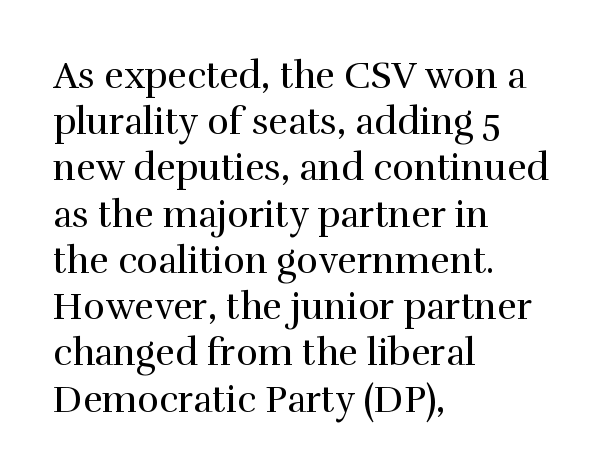
Glance below the letters and you will spot only blank space. Varying glyph widths throughout — classic text-font behaviour. The rows are spaced the way most documents space them. A classic flush-left, rag-right setting is used for this passage. The face used here is rendered with its standard letterfit. Italic: no, the glyphs are upright roman.
